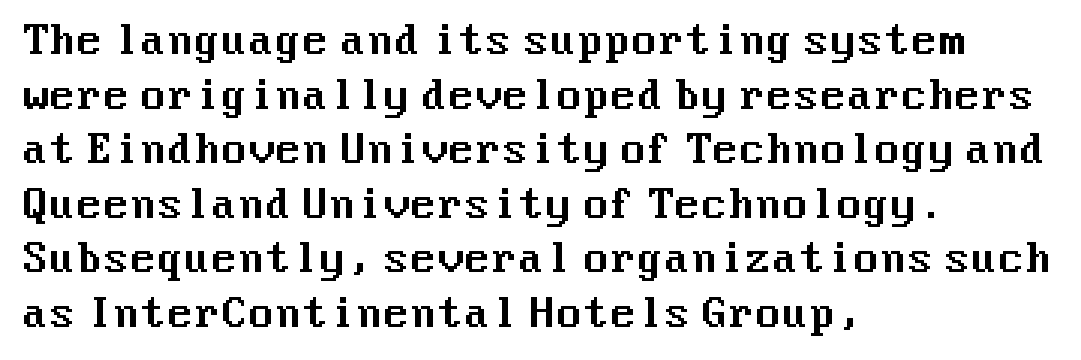
{"serif": "no", "italic": "no", "width": "normal", "stroke_contrast": "medium", "x_height": "medium", "underline": "no", "align": "left", "line_spacing": "normal", "line_spacing_ratio": 1.4, "letter_spacing": "normal", "letter_spacing_em": 0.0, "glyph_px": 39}
